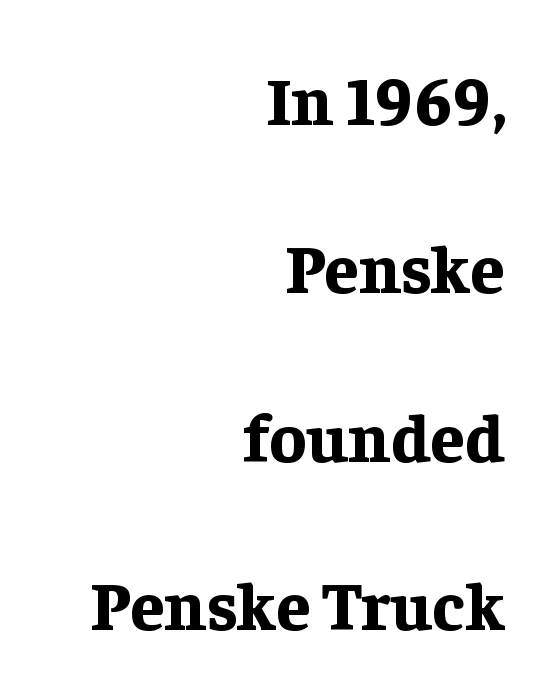
{"serif": "yes", "italic": "no", "bold": "yes", "weight": "bold", "width": "normal", "stroke_contrast": "low", "x_height": "medium", "monospaced": "no", "underline": "no", "align": "right", "line_spacing": "loose", "line_spacing_ratio": 2.44, "letter_spacing": "normal", "letter_spacing_em": 0.0, "glyph_px": 69}
